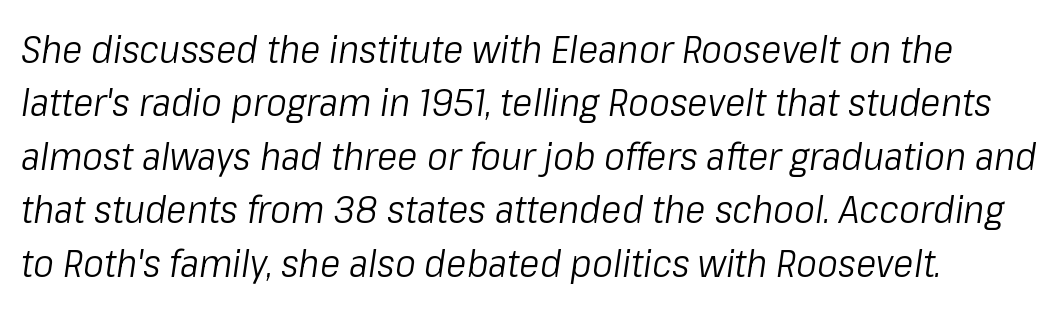
Slanted lettering throughout. On a weight scale, this lands at 450 or below. The passage shown is typed in a proportional face where columns would drift. Honestly, the row spacing looks completely unremarkable. Caption: standard tracking, unaltered. The words here are not underlined.
